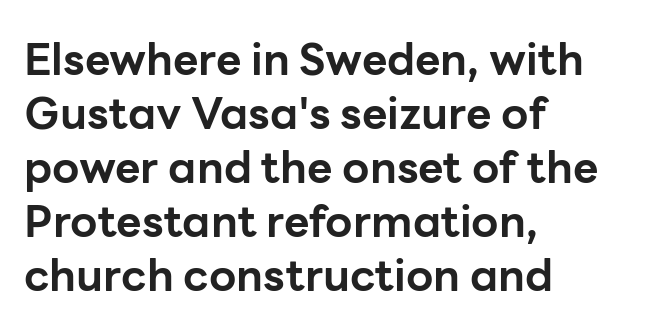
The image shows 44 px bold sans-serif type, upright; set left-aligned, line spacing 1.23x, normal letter spacing, not underlined; low stroke contrast and a medium x-height.
